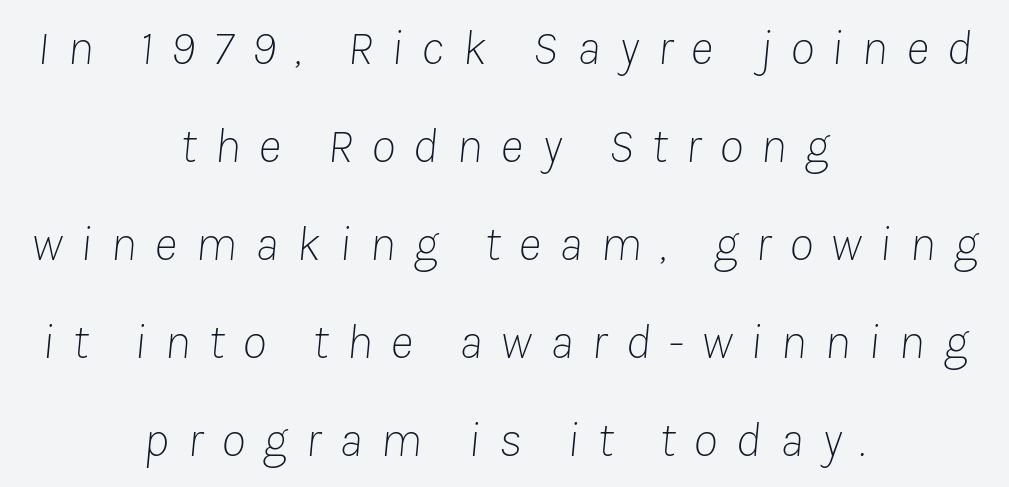
Q: Is the text bold? A: No.
Q: Is the text italic (slanted)? A: Yes, it leans right by about 8 degrees.
Q: Is the text underlined? A: No.
Q: How is the paragraph aligned? A: Centered.
Q: Is the spacing between letters normal or unusually wide? A: Unusually wide.
Q: Is the spacing between lines tight, normal or loose? A: Loose.
Q: Width (condensed, normal, or wide)? A: Normal.
Q: Stroke contrast? A: Low.
Q: x-height? A: Medium.
Q: Monospaced? A: No.
